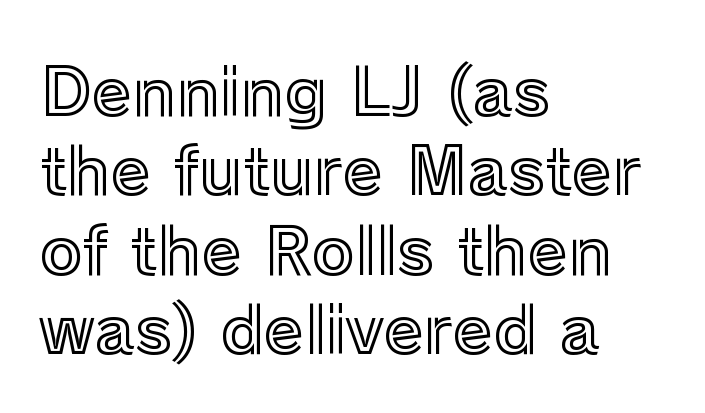
Q: Is the text italic (slanted)? A: No, it is upright.
Q: Is the text underlined? A: No.
Q: How is the paragraph aligned? A: Left-aligned.
Q: Is the spacing between letters normal or unusually wide? A: Normal.
Q: Width (condensed, normal, or wide)? A: Normal.
Q: x-height? A: Medium.
Q: Monospaced? A: No.
